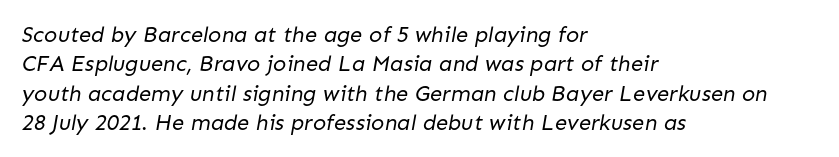
{"bold": "no", "underline": "no", "align": "left", "line_spacing": "normal", "line_spacing_ratio": 1.33, "letter_spacing": "normal", "letter_spacing_em": 0.0, "glyph_px": 22}
